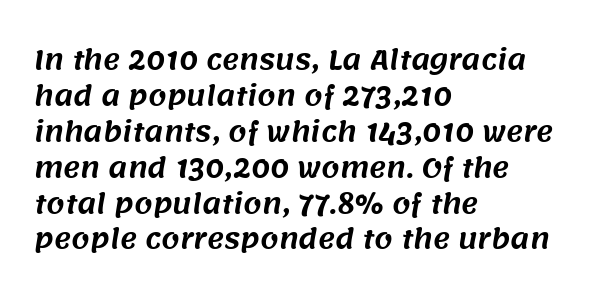
Bare-footed words on every line. Each new line begins a customary step beneath the previous one. Glyph-to-glyph distance matches everyday printed text. These lines are set flush left with a ragged right edge.
